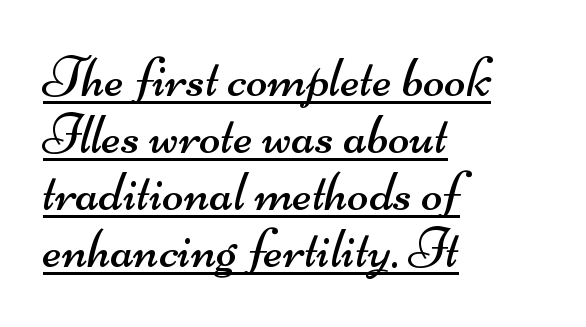
Varying glyph widths throughout — classic text-font behaviour. No heavy texture on the line: the type isn't bold. The glyphs are accompanied by a horizontal stroke just below them. Short note: letters normally spaced.
